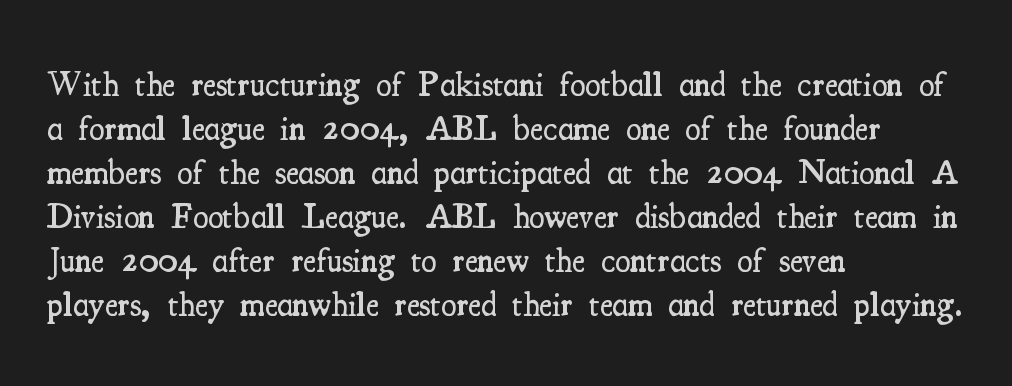
The image shows 35 px semibold, condensed serif type, upright; set left-aligned, normal line spacing (1.26x), normal letter spacing, not underlined; medium stroke contrast and a small x-height.
